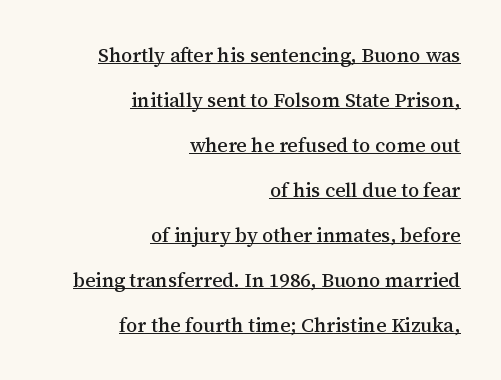
The paragraph shown leans on its right margin. Successive baselines arrive slowly, with a big drop between each. The specimen includes a rule beneath the text block's lines. A typesetter would call this zero additional tracking. Vertical strokes here are truly vertical.
